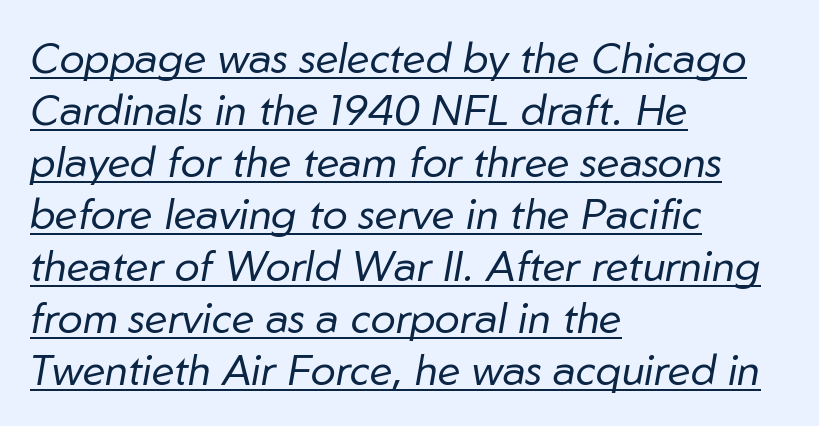
Honestly, the letter spacing is just normal — you wouldn't notice it. Bold? No — there's no thickening of the strokes. If you drew a ruler down the left edge, every line would touch it. It's the slanting kind of type.
